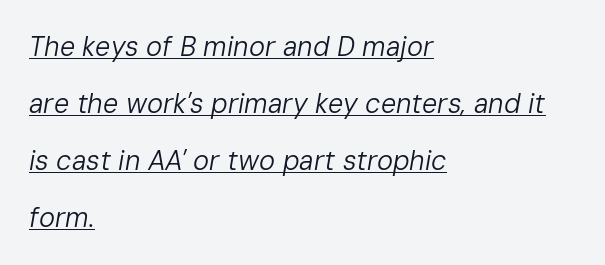
Q: Is the text bold? A: No.
Q: Is the text italic (slanted)? A: Yes, it leans right by about 10 degrees.
Q: Is the text underlined? A: Yes.
Q: How is the paragraph aligned? A: Left-aligned.
Q: Is the spacing between letters normal or unusually wide? A: Normal.
Q: Is the spacing between lines tight, normal or loose? A: Loose.
